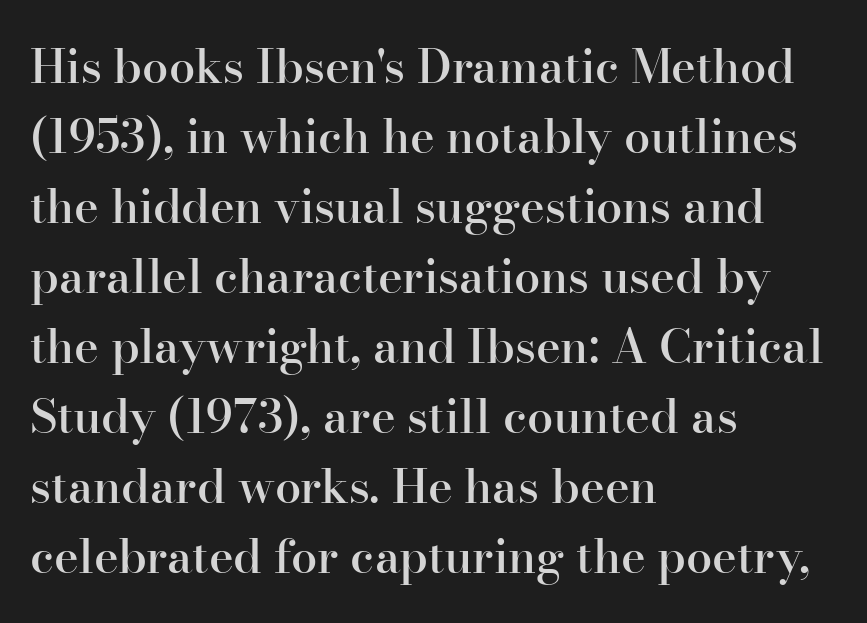
The passage shown stacks its lines at a standard gap. The glyphs in this specimen are seriffed. This sample has the flowing, uneven cadence of proportional lettering. Its strokes are somewhat broadened, the hallmark of semibold type.
